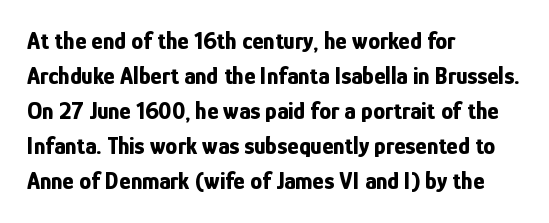
The image shows 24 px bold type, upright; set left-aligned, normal line spacing (1.46x), normal letter spacing, not underlined.
